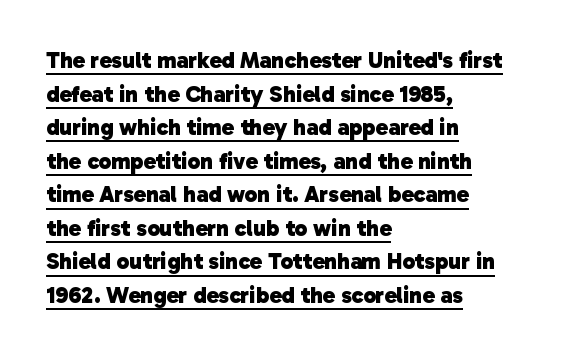
The line-height multiplier appears to be the usual default. The face used here is rendered with its standard letterfit. The lines in this sample share a left origin and differ only in where they stop. The font is running at its bold setting. Descenders here cross a horizontal rule under the line.
